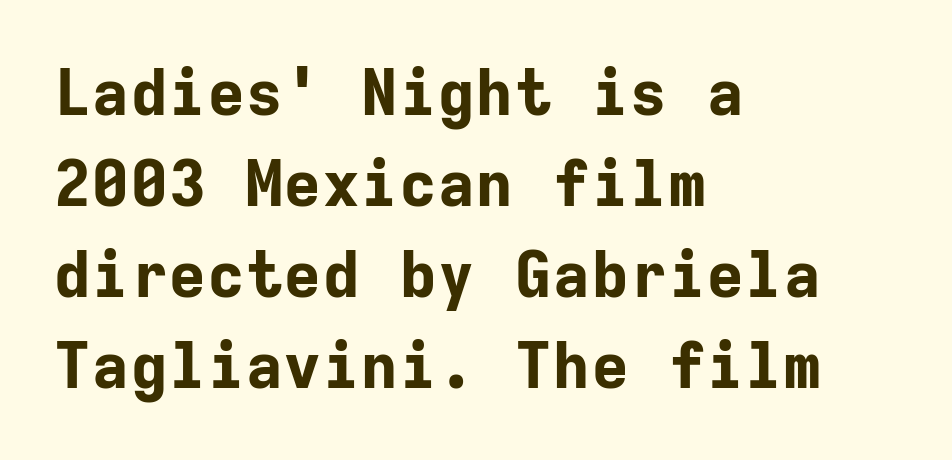
{"serif": "no", "italic": "no", "bold": "yes", "weight": "bold", "width": "normal", "stroke_contrast": "low", "x_height": "medium", "monospaced": "yes", "underline": "no", "align": "left", "line_spacing": "normal", "line_spacing_ratio": 1.42, "letter_spacing": "normal", "letter_spacing_em": 0.0, "glyph_px": 64}
